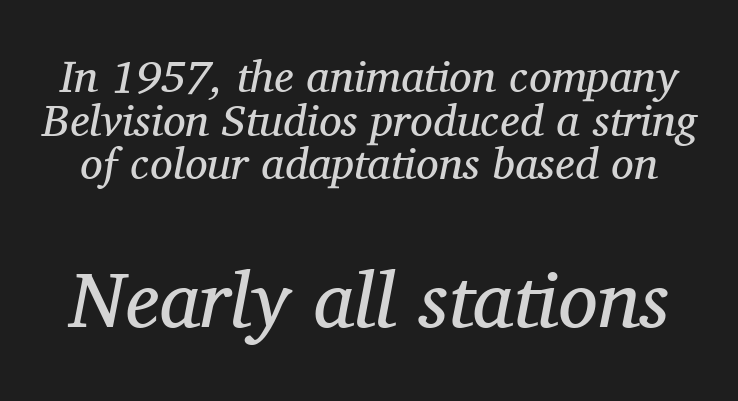
{"serif": "yes", "italic": "yes", "lean": "right", "slant_degrees": 11, "bold": "no", "weight": "regular", "width": "normal", "stroke_contrast": "medium", "x_height": "medium", "monospaced": "no", "underline": "no", "line_spacing": "tight", "line_spacing_ratio": 0.97, "letter_spacing": "normal", "letter_spacing_em": 0.0, "larger_block": "second", "size_ratio": 1.76, "glyph_px": 79}
